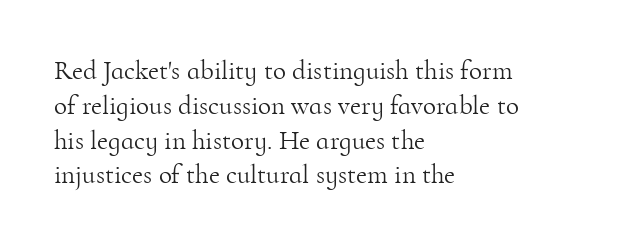
The image shows 27 px text type, upright; set left-aligned, normal line spacing (1.29x), normal letter spacing, not underlined.
